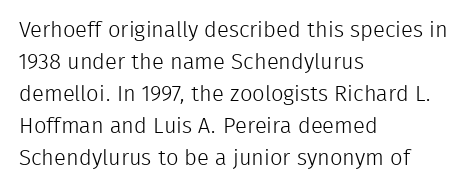
{"italic": "no", "bold": "no", "underline": "no", "align": "left", "line_spacing": "normal", "line_spacing_ratio": 1.46, "letter_spacing": "normal", "letter_spacing_em": 0.0, "glyph_px": 22}
